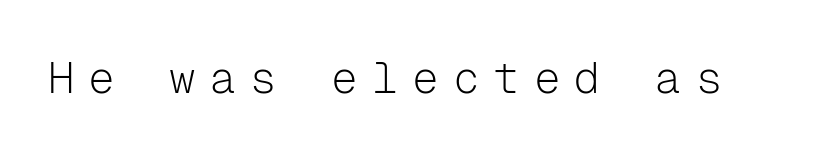
The image shows 44 px light sans-serif type, upright, monospaced; set unusually wide letter spacing (+0.32 em), not underlined; low stroke contrast and a medium x-height.
